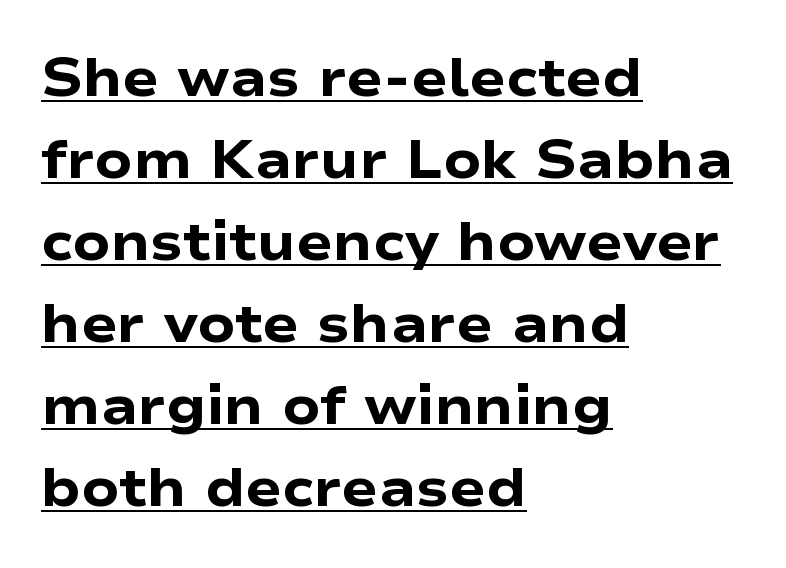
Q: Is the text bold? A: Yes.
Q: Is the text italic (slanted)? A: No, it is upright.
Q: Is the typeface a serif or a sans-serif typeface? A: Sans-serif.
Q: Is the text underlined? A: Yes.
Q: How is the paragraph aligned? A: Left-aligned.
Q: Is the spacing between letters normal or unusually wide? A: Normal.
Q: Is the spacing between lines tight, normal or loose? A: Normal.
Q: Width (condensed, normal, or wide)? A: Wide.
Q: Stroke contrast? A: Low.
Q: x-height? A: Medium.
Q: Monospaced? A: No.
